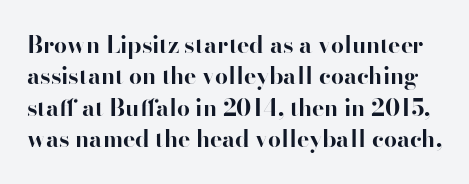
A clean baseline with only descenders dipping below it. Regular leading. Heavy-handed strokes throughout: this text is bold. The specimen reads as upright at a glance. Words appear dense and cohesive because spacing is normal.
